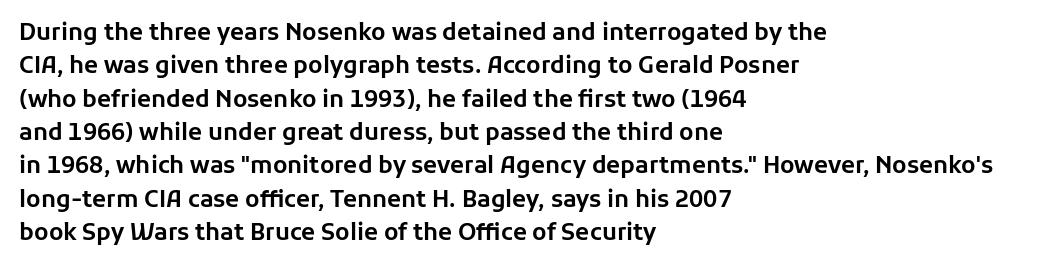
The image shows 23 px text type, upright; set left-aligned, normal line spacing (1.45x), normal letter spacing, not underlined.
